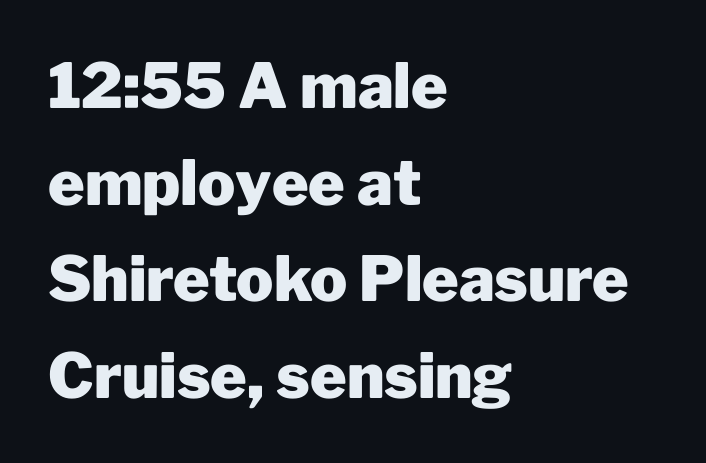
{"serif": "no", "italic": "no", "bold": "yes", "weight": "heavy", "width": "normal", "stroke_contrast": "low", "x_height": "medium", "monospaced": "no", "underline": "no", "align": "left", "line_spacing": "normal", "line_spacing_ratio": 1.56, "letter_spacing": "normal", "letter_spacing_em": 0.0, "glyph_px": 62}
